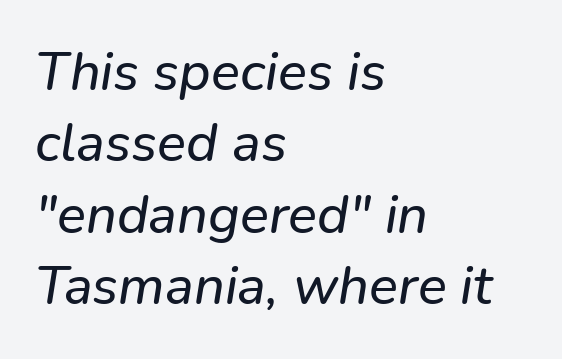
{"serif": "no", "width": "normal", "stroke_contrast": "low", "x_height": "medium", "monospaced": "no", "underline": "no", "align": "left", "line_spacing": "normal", "line_spacing_ratio": 1.32, "letter_spacing": "normal", "letter_spacing_em": 0.0, "glyph_px": 54}
